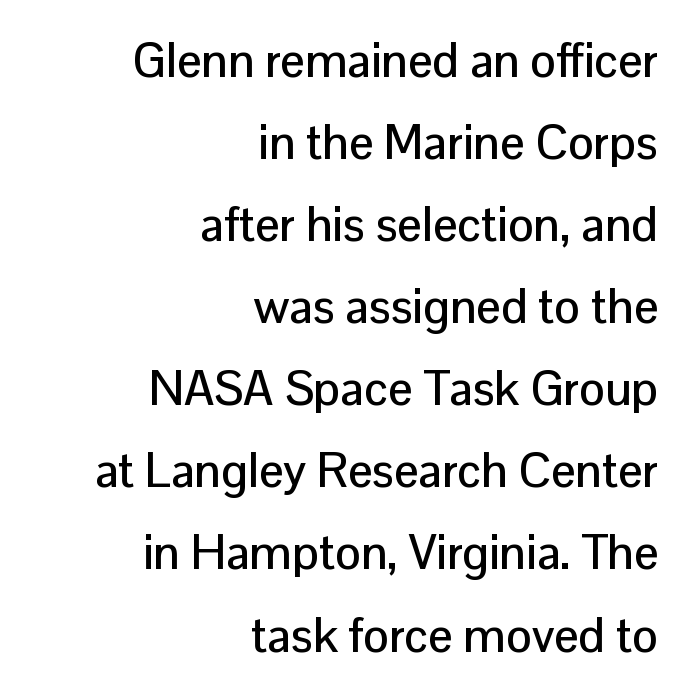
The image shows 48 px sans-serif type, upright; set right-aligned, line spacing 1.71x, normal letter spacing, not underlined; low stroke contrast and a medium x-height.
